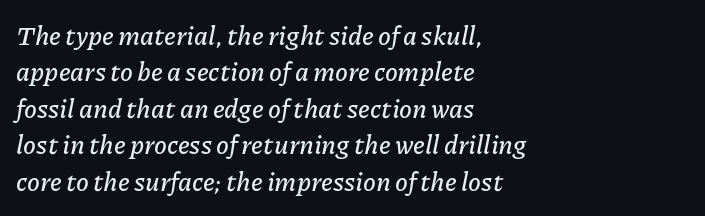
The image shows 26 px text type, italic (leaning right); set left-aligned, normal line spacing (1.4x), normal letter spacing, not underlined.
